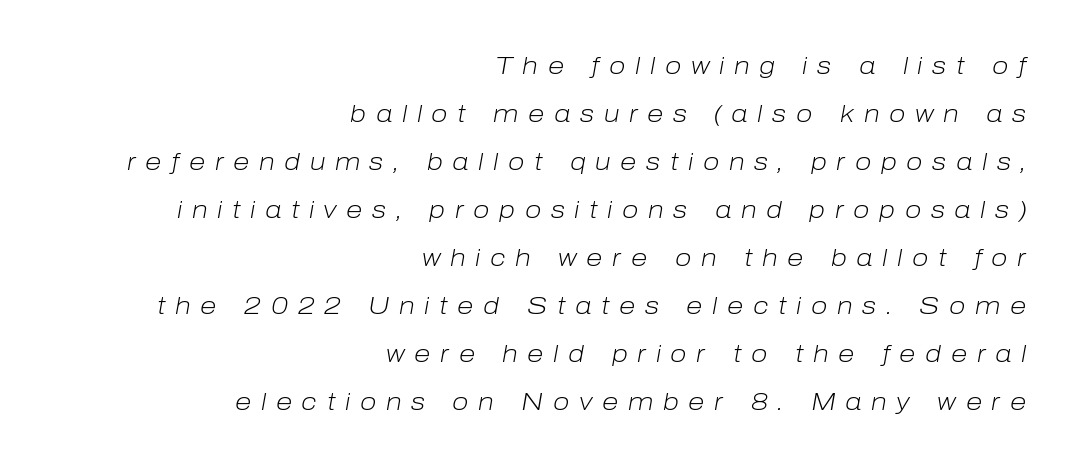
{"italic": "yes", "lean": "right", "slant_degrees": 10, "bold": "no", "underline": "no", "align": "right", "line_spacing": "loose", "line_spacing_ratio": 2.0, "letter_spacing": "wide", "letter_spacing_em": 0.4, "glyph_px": 24}
